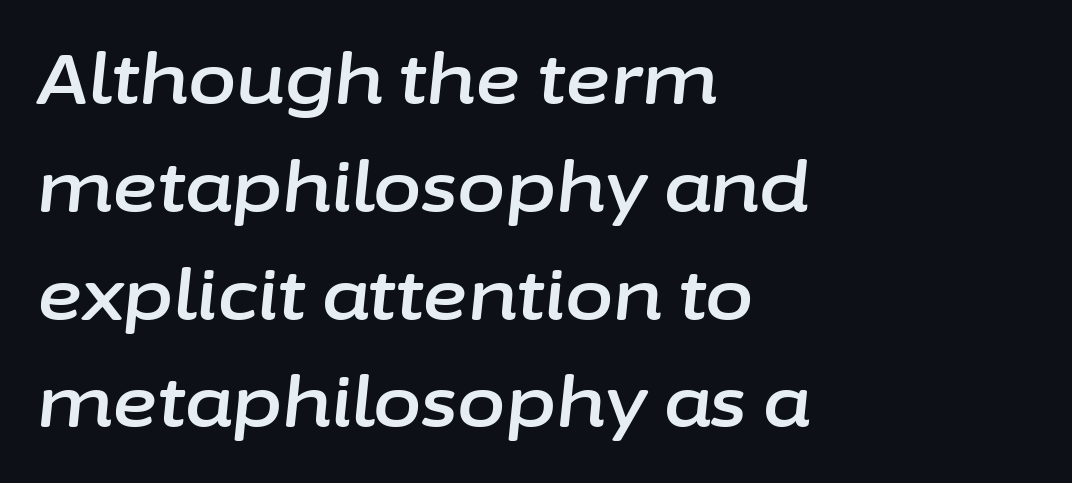
Q: Is the text italic (slanted)? A: Yes, it leans right by about 6 degrees.
Q: Is the text underlined? A: No.
Q: How is the paragraph aligned? A: Left-aligned.
Q: Is the spacing between letters normal or unusually wide? A: Normal.
Q: Is the spacing between lines tight, normal or loose? A: Normal.
Q: Width (condensed, normal, or wide)? A: Normal.
Q: Stroke contrast? A: Low.
Q: x-height? A: Medium.
Q: Monospaced? A: No.
